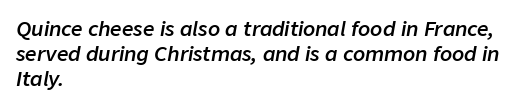
The image shows 20 px text type, italic (leaning right); set left-aligned, normal line spacing (1.25x), normal letter spacing, not underlined.
